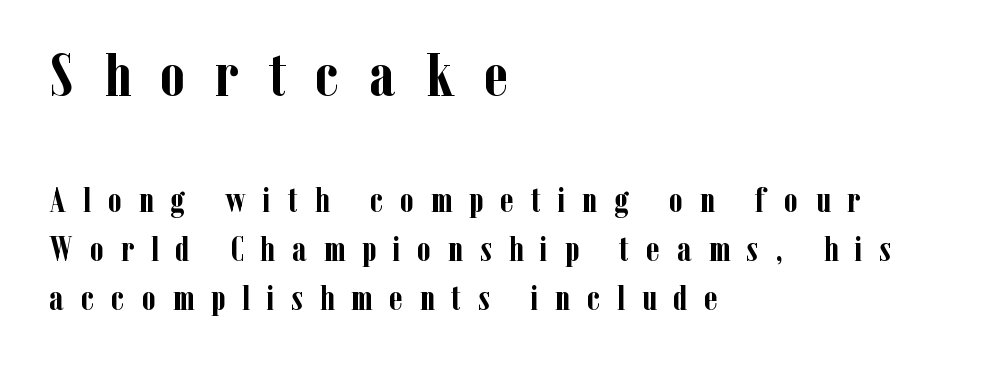
{"serif": "yes", "italic": "no", "bold": "yes", "weight": "semibold", "width": "condensed", "stroke_contrast": "low", "x_height": "medium", "monospaced": "no", "underline": "no", "align": "left", "line_spacing": "normal", "line_spacing_ratio": 1.4, "letter_spacing": "wide", "letter_spacing_em": 0.48, "larger_block": "first", "size_ratio": 1.77, "glyph_px": 62}
